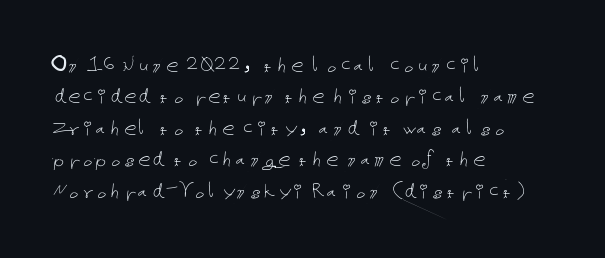
No letter is thick-stroked: the sample isn't bold. This is roman type, the default non-slanted kind. One glance says typical: line gaps are just what's usual. Plain, unruled lines of type. This sample is left-justified, so line endings fall wherever the words run out.
